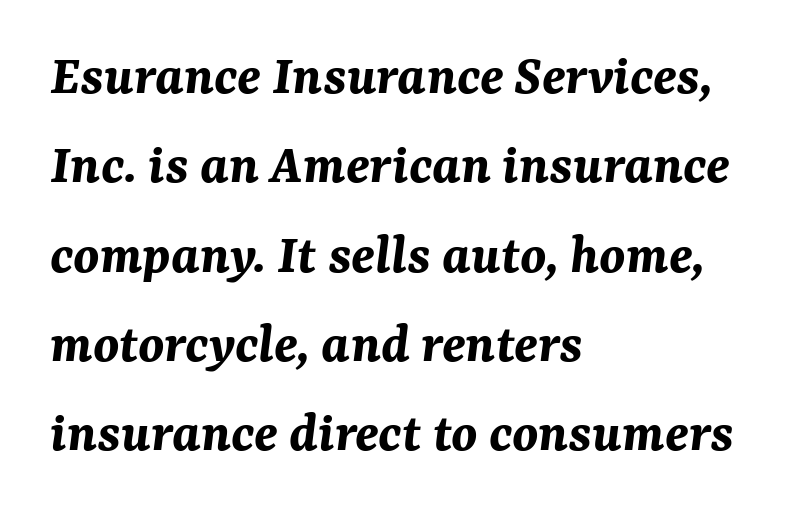
The image shows 58 px bold type, italic (leaning right); set left-aligned, normal line spacing (1.54x), normal letter spacing, not underlined; medium stroke contrast and a medium x-height.
